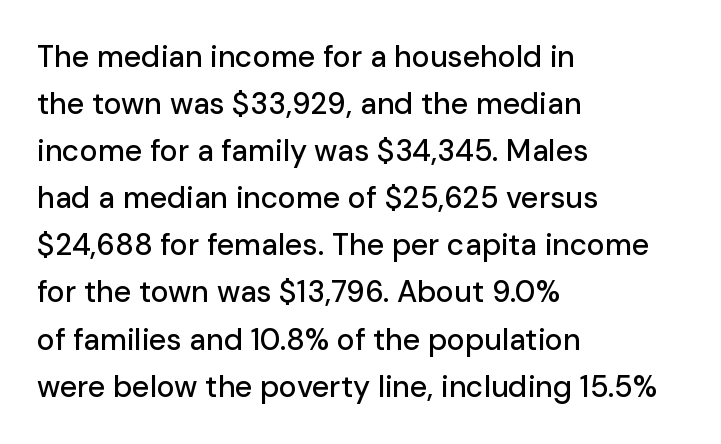
Vertical strokes here are truly vertical. The letters carry no serifs — their stems end cleanly without finishing strokes. Note the varied advance widths — an 'i' is clearly narrower than an 'm'. Is there much room between lines? A standard amount, neither cramped nor airy. The passage shown is not underscored anywhere.
